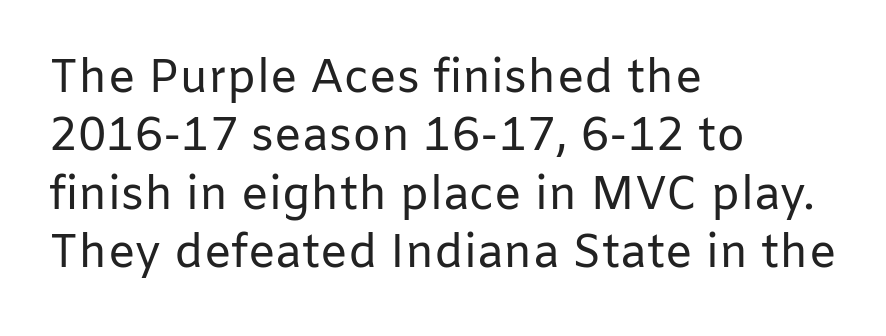
Here the glyphs are tracked normally, forming tight word shapes. Whoever set this chose a conventional vertical rhythm. Note the varied advance widths — an 'i' is clearly narrower than an 'm'. The passage shown is not bold in any degree. The setting favours the left margin, as ordinary paragraphs usually do.
